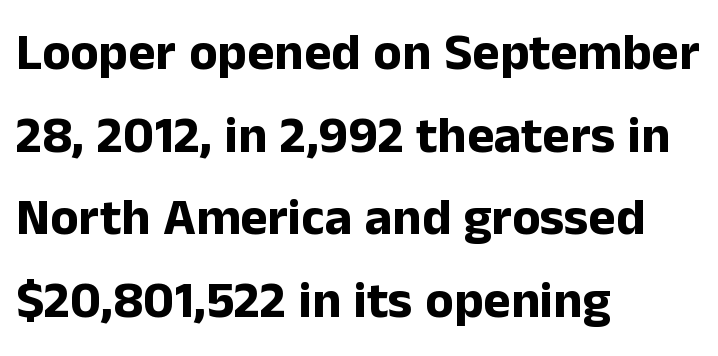
{"serif": "no", "italic": "no", "bold": "yes", "weight": "bold", "width": "normal", "stroke_contrast": "low", "x_height": "medium", "monospaced": "no", "underline": "no", "align": "left", "line_spacing": "normal", "line_spacing_ratio": 1.59, "letter_spacing": "normal", "letter_spacing_em": 0.0, "glyph_px": 52}
